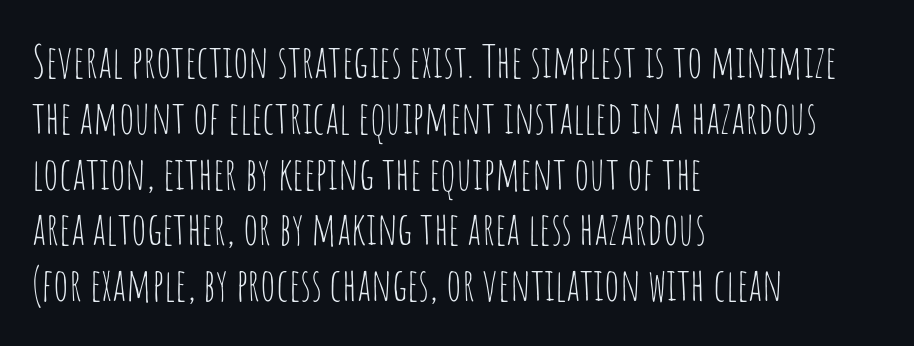
The image shows 45 px thin, condensed sans-serif type, upright; set left-aligned, line spacing 1.24x, normal letter spacing, not underlined; low stroke contrast and a large x-height.
